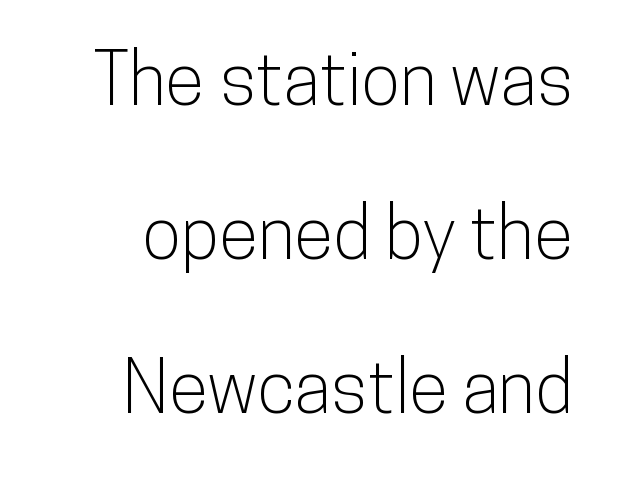
{"serif": "no", "italic": "no", "width": "condensed", "stroke_contrast": "low", "x_height": "medium", "monospaced": "no", "underline": "no", "line_spacing": "loose", "line_spacing_ratio": 2.14, "letter_spacing": "normal", "letter_spacing_em": 0.0, "glyph_px": 72}
